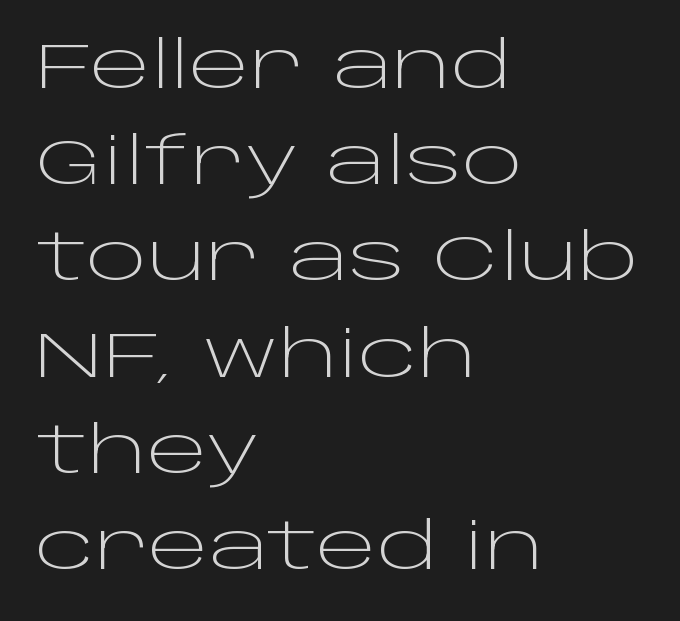
The image shows 65 px light, wide sans-serif type, upright; set left-aligned, normal line spacing (1.48x), normal letter spacing, not underlined; low stroke contrast and a large x-height.
